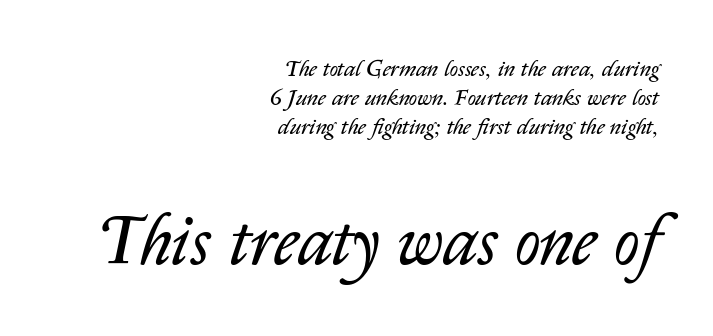
{"italic": "yes", "lean": "right", "slant_degrees": 14, "bold": "no", "weight": "regular", "width": "normal", "stroke_contrast": "low", "x_height": "medium", "monospaced": "no", "underline": "no", "align": "right", "line_spacing": "normal", "line_spacing_ratio": 1.26, "letter_spacing": "normal", "letter_spacing_em": 0.0, "larger_block": "second", "size_ratio": 3.04, "glyph_px": 70}
